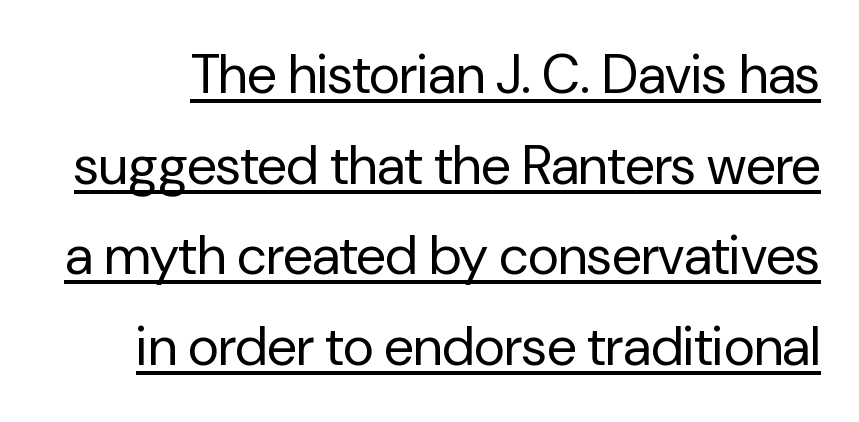
Q: Is the text bold? A: No.
Q: Is the text italic (slanted)? A: No, it is upright.
Q: Is the typeface a serif or a sans-serif typeface? A: Sans-serif.
Q: Is the text underlined? A: Yes.
Q: Is the spacing between letters normal or unusually wide? A: Normal.
Q: Is the spacing between lines tight, normal or loose? A: Normal.
Q: Width (condensed, normal, or wide)? A: Normal.
Q: Stroke contrast? A: Low.
Q: x-height? A: Medium.
Q: Monospaced? A: No.
